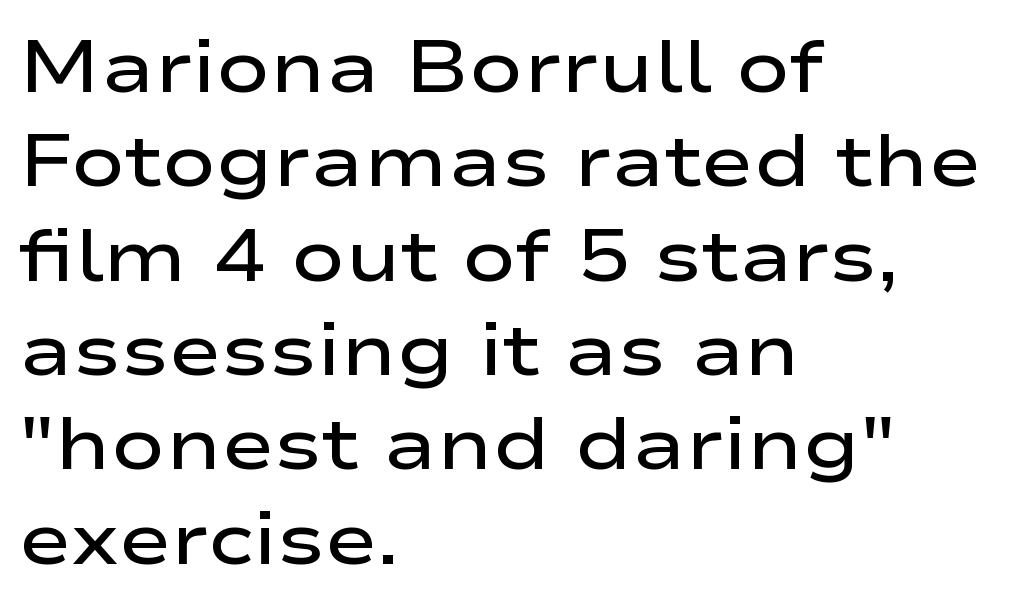
Nobody touched the tracking dial on this one. The glyphs in this specimen are sans serif. Does the lettering tilt? It doesn't — this is upright. Honestly, there is no underline to notice here at all. Successive baselines arrive at the customary interval. This sample is left-justified, so line endings fall wherever the words run out.
